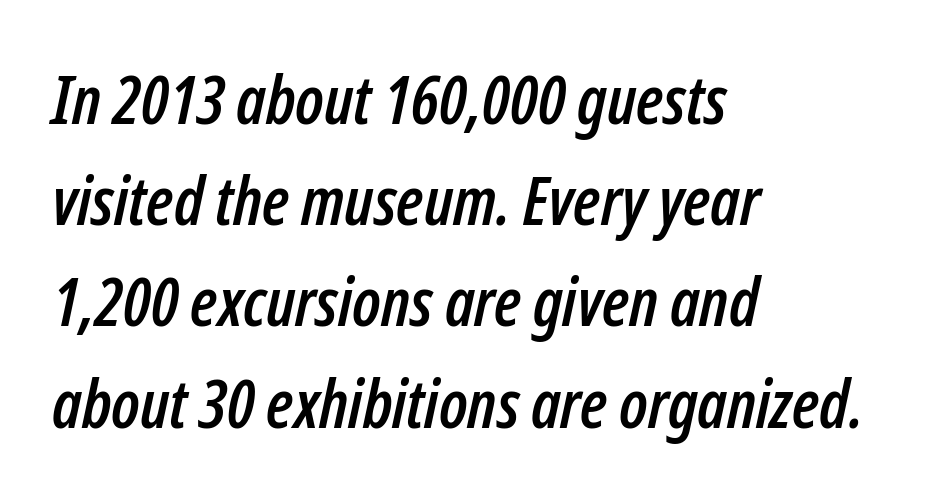
The image shows 67 px condensed type, italic (leaning right); set left-aligned, normal line spacing (1.51x), normal letter spacing, not underlined; low stroke contrast and a medium x-height.
